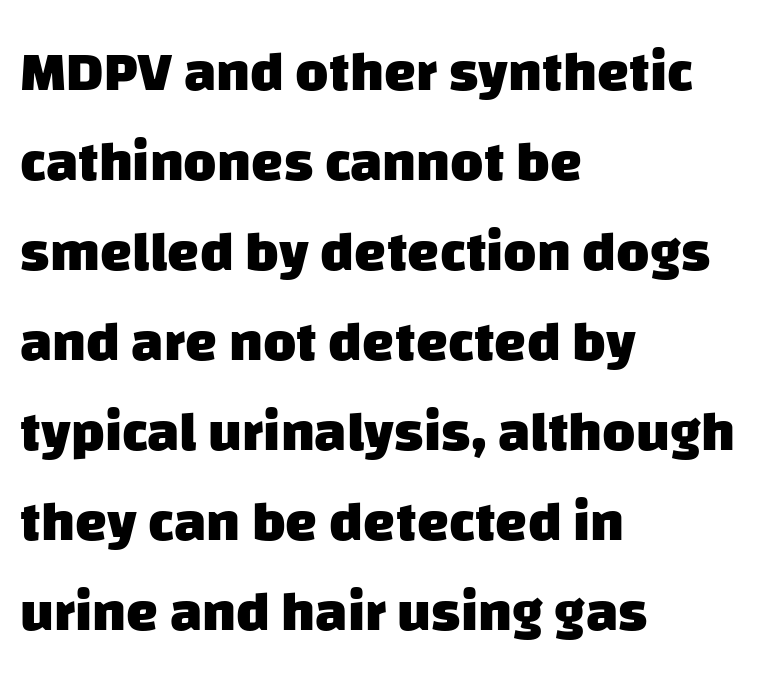
{"serif": "no", "bold": "yes", "weight": "heavy", "width": "normal", "stroke_contrast": "low", "x_height": "large", "monospaced": "no", "underline": "no", "align": "left", "line_spacing": "normal", "line_spacing_ratio": 1.58, "letter_spacing": "normal", "letter_spacing_em": 0.0, "glyph_px": 57}
